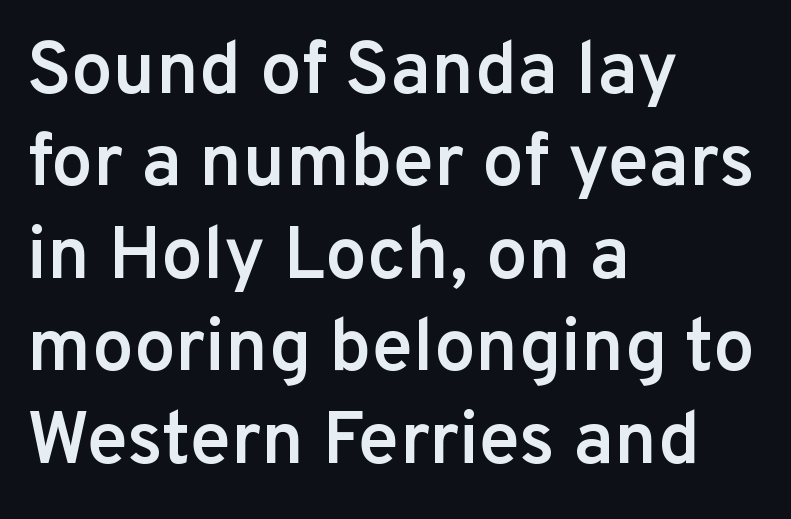
The rendering keeps characters at their native spacing. Regarding serifs, this sample does without them. Proportional: the letters do not fall into vertical columns. The rag falls on the right side of this text block. Just letters on the line, the space beneath them empty.
